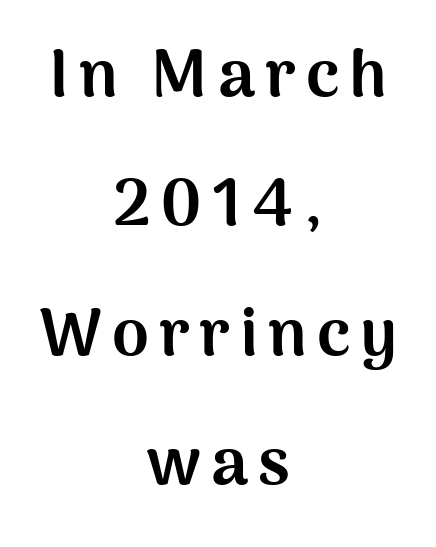
{"serif": "no", "italic": "no", "bold": "yes", "weight": "bold", "width": "normal", "stroke_contrast": "medium", "x_height": "medium", "monospaced": "no", "underline": "no", "align": "center", "line_spacing": "loose", "line_spacing_ratio": 1.96, "glyph_px": 66}
